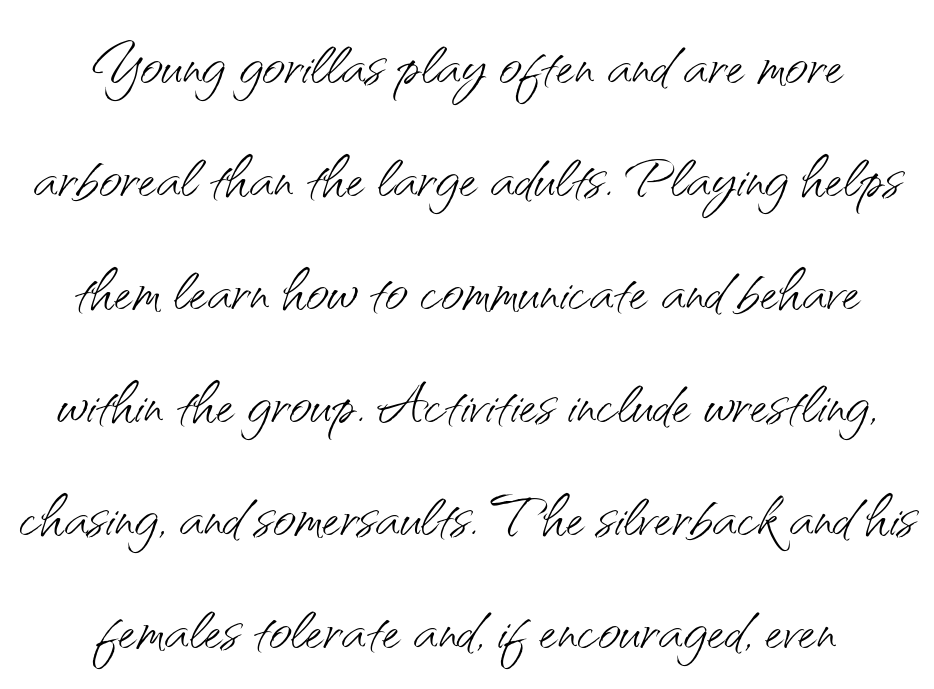
The image shows 79 px light sans-serif type; set centered, normal line spacing (1.43x), normal letter spacing, not underlined; medium stroke contrast and a small x-height.
